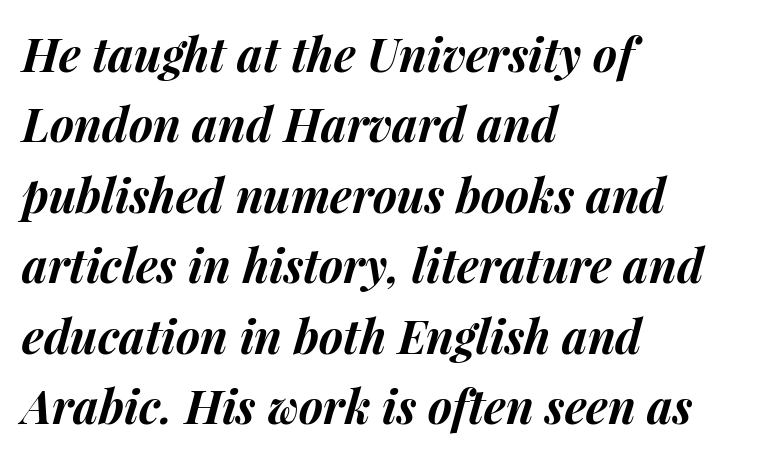
Whoever set this chose a conventional vertical rhythm. The whole block is typeset with a tilt. Strokes here are thick enough to call this a true bold. Which margin do the lines hug? The left one — the right edge is uneven. This rendering leaves character spacing at its baseline value. Each letter keeps its own natural width here, so spacing adapts to shape.
